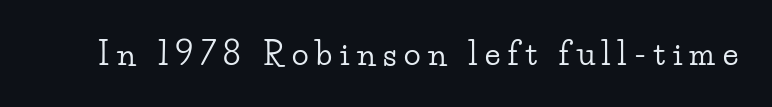
The image shows 31 px wide serif type, upright; set unusually wide letter spacing (+0.25 em), not underlined; low stroke contrast and a small x-height.
